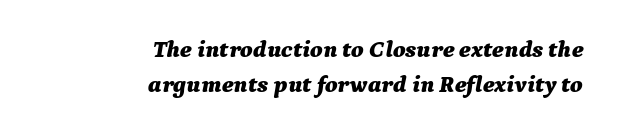
Q: Is the text bold? A: Yes.
Q: Is the text italic (slanted)? A: Yes, it leans right by about 9 degrees.
Q: Is the text underlined? A: No.
Q: How is the paragraph aligned? A: Right-aligned.
Q: Is the spacing between letters normal or unusually wide? A: Normal.
Q: Is the spacing between lines tight, normal or loose? A: Normal.
